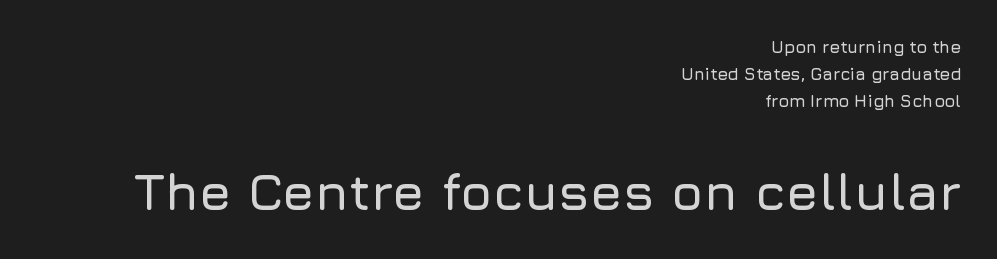
Q: Is the text italic (slanted)? A: No, it is upright.
Q: Is the typeface a serif or a sans-serif typeface? A: Sans-serif.
Q: Is the text underlined? A: No.
Q: How is the paragraph aligned? A: Right-aligned.
Q: Is the spacing between letters normal or unusually wide? A: Normal.
Q: Is the spacing between lines tight, normal or loose? A: Normal.
Q: Which block of text is set in a larger size, the first (top) or the second (bottom)? A: The second (bottom) one.
Q: Width (condensed, normal, or wide)? A: Normal.
Q: Stroke contrast? A: Low.
Q: x-height? A: Medium.
Q: Monospaced? A: No.
